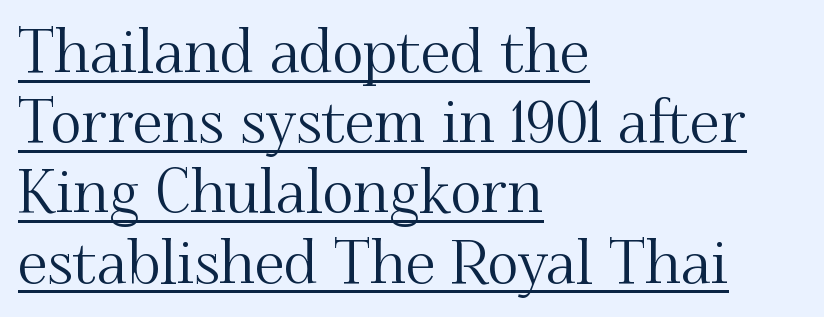
Little horizontal feet cap the strokes, marking this as serif type. Ordinary non-slanted type is in use. Note the varied advance widths — an 'i' is clearly narrower than an 'm'. How are the letters spaced? Ordinarily, with no added tracking. Honestly, the underline is the first thing you notice here. Each line starts at the same left margin while the right side varies.
